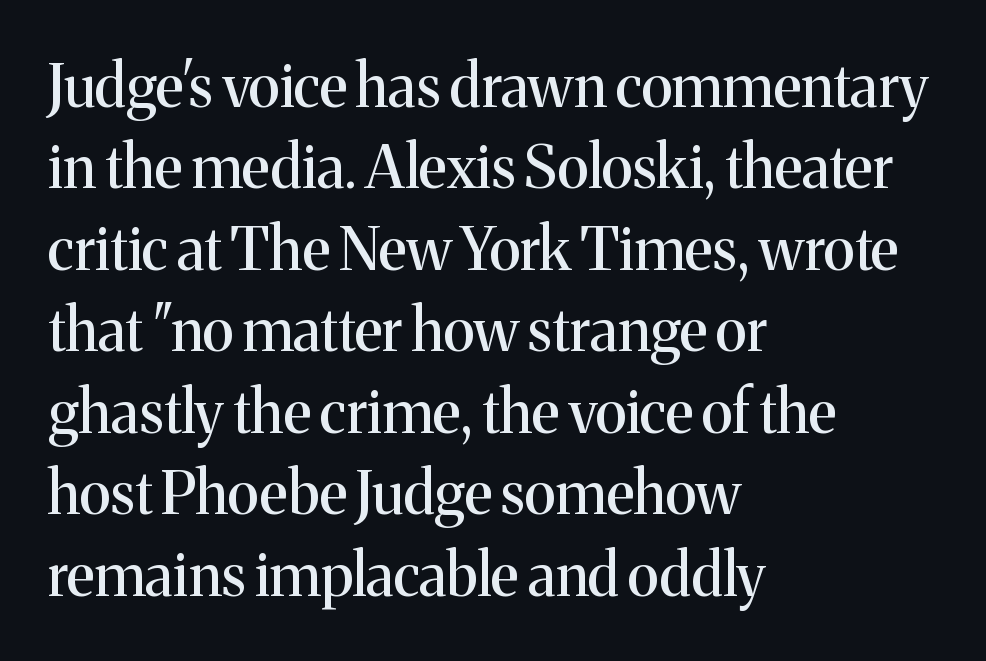
{"serif": "yes", "italic": "no", "width": "normal", "stroke_contrast": "medium", "x_height": "medium", "monospaced": "no", "underline": "no", "align": "left", "line_spacing": "normal", "line_spacing_ratio": 1.38, "letter_spacing": "normal", "letter_spacing_em": 0.0, "glyph_px": 59}
